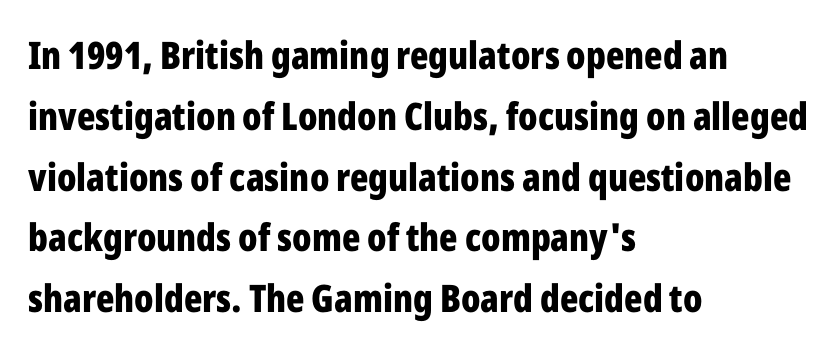
{"serif": "no", "italic": "no", "bold": "yes", "weight": "bold", "width": "condensed", "stroke_contrast": "low", "x_height": "medium", "monospaced": "no", "underline": "no", "align": "left", "line_spacing": "normal", "line_spacing_ratio": 1.6, "letter_spacing": "normal", "letter_spacing_em": 0.0, "glyph_px": 38}
